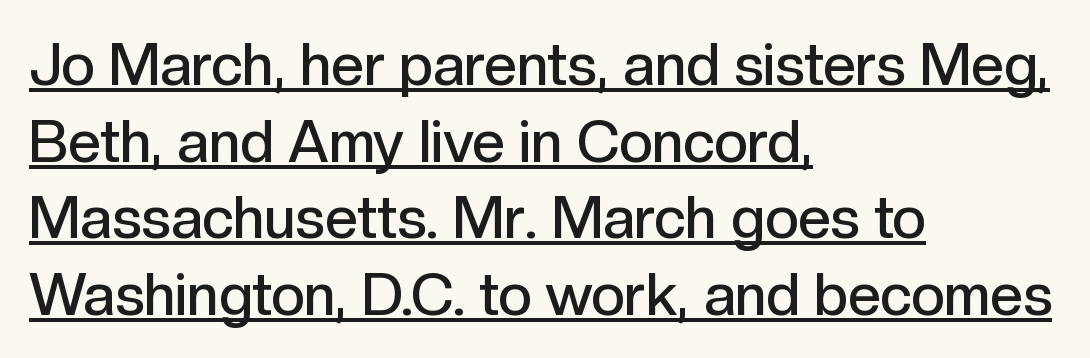
The image shows 58 px semibold sans-serif type, upright; set left-aligned, normal line spacing (1.32x), normal letter spacing, underlined; a medium x-height.
